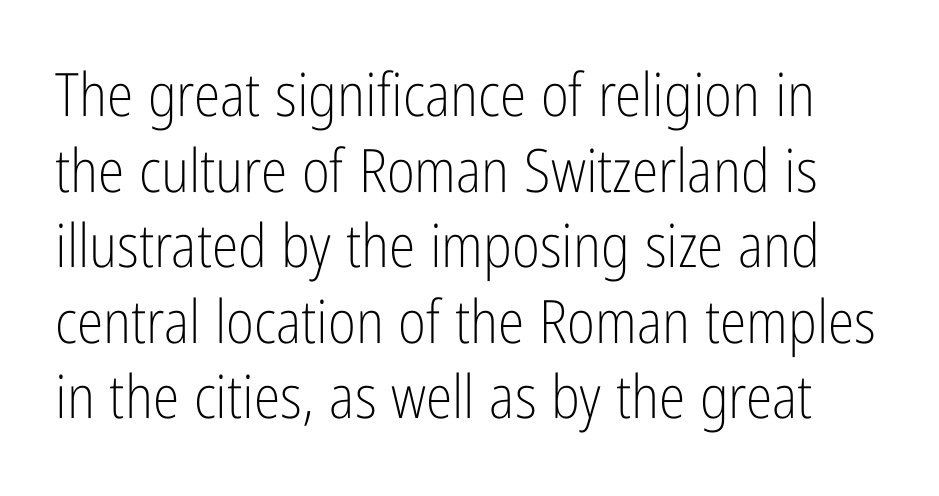
{"serif": "no", "italic": "no", "bold": "no", "weight": "light", "width": "condensed", "stroke_contrast": "low", "x_height": "medium", "monospaced": "no", "underline": "no", "line_spacing": "normal", "line_spacing_ratio": 1.26, "letter_spacing": "normal", "letter_spacing_em": 0.0, "glyph_px": 60}
